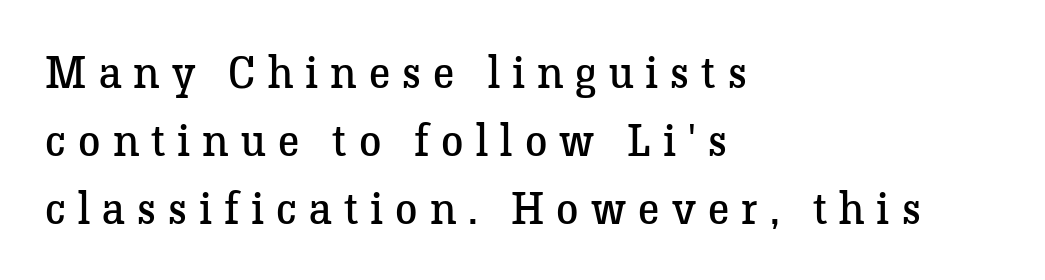
The image shows 45 px regular-weight serif type, upright; set left-aligned, normal line spacing (1.51x), unusually wide letter spacing (+0.27 em), not underlined; low stroke contrast and a medium x-height.
